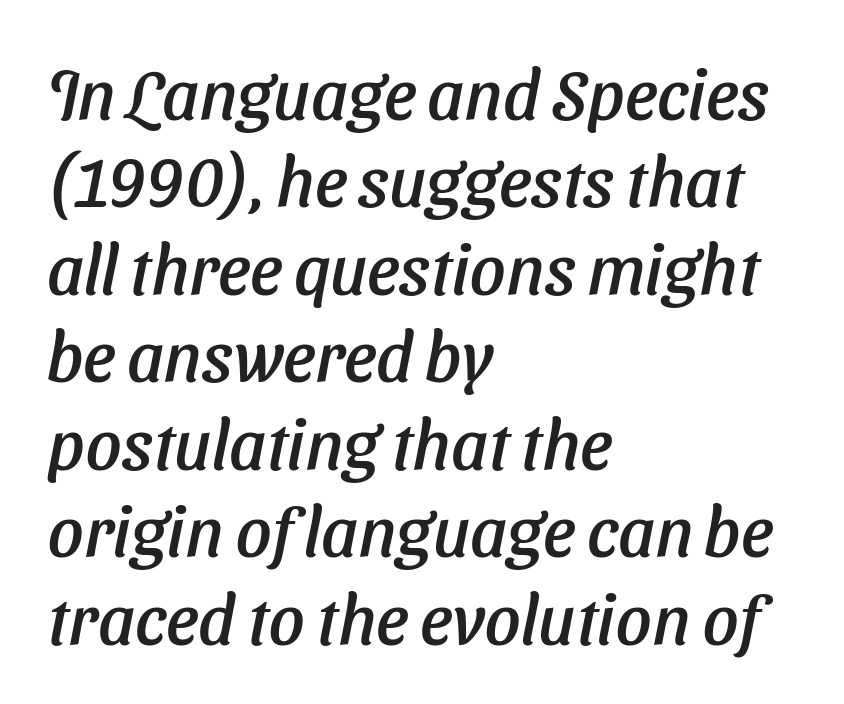
The image shows 70 px text type; set left-aligned, normal line spacing (1.25x), normal letter spacing, not underlined; low stroke contrast and a medium x-height.
